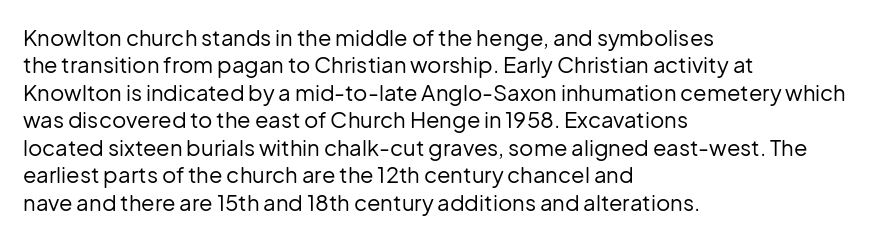
The image shows 22 px text type, upright; set left-aligned, normal line spacing (1.25x), normal letter spacing, not underlined.
